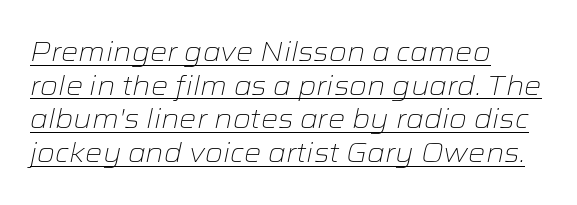
Every word sits above its own underline. Line spacing here is normal. Counters stay open thanks to moderate or lighter strokes. Each line starts at the same left margin while the right side varies. Every character sits at an angle, as italics do. Honestly, the letter spacing is just normal — you wouldn't notice it.
